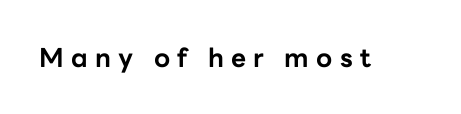
{"italic": "no", "bold": "yes", "underline": "no", "letter_spacing": "wide", "letter_spacing_em": 0.28, "glyph_px": 26}
